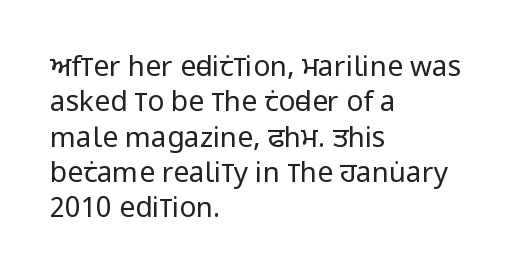
{"serif": "no", "italic": "no", "bold": "no", "weight": "regular", "width": "condensed", "stroke_contrast": "low", "x_height": "large", "monospaced": "no", "underline": "no", "align": "left", "line_spacing": "normal", "line_spacing_ratio": 1.26, "letter_spacing": "normal", "letter_spacing_em": 0.0, "glyph_px": 28}
